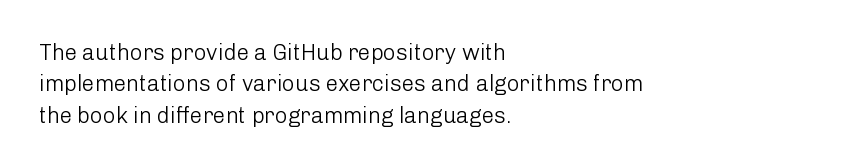
Q: Is the text bold? A: No.
Q: Is the text italic (slanted)? A: No, it is upright.
Q: Is the text underlined? A: No.
Q: How is the paragraph aligned? A: Left-aligned.
Q: Is the spacing between letters normal or unusually wide? A: Normal.
Q: Is the spacing between lines tight, normal or loose? A: Normal.
